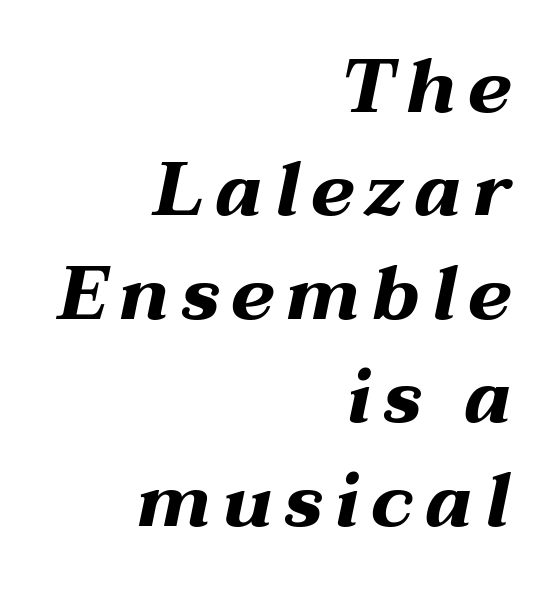
Q: Is the text bold? A: Yes.
Q: Is the text italic (slanted)? A: Yes, it leans right by about 12 degrees.
Q: Is the text underlined? A: No.
Q: How is the paragraph aligned? A: Right-aligned.
Q: Is the spacing between lines tight, normal or loose? A: Normal.
Q: Width (condensed, normal, or wide)? A: Wide.
Q: Stroke contrast? A: Medium.
Q: x-height? A: Medium.
Q: Monospaced? A: No.
